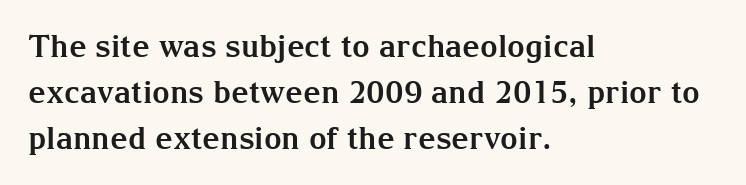
The vertical gap from one line to the next is medium. This rendering features lettering with no underline. The characters look thick and weighty, a clear bold. The lettering holds an erect, upright posture throughout. The type family on display is of the serif kind. In CSS terms this would be text-align: left.
